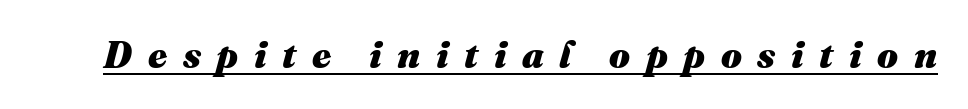
The rendering inserts visible extra space after every character. You could not count columns in this text — the font is proportionally spaced. The rendering applies a slant to the glyphs. Summary of weight: heavy, a full bold. The words here are underlined.
